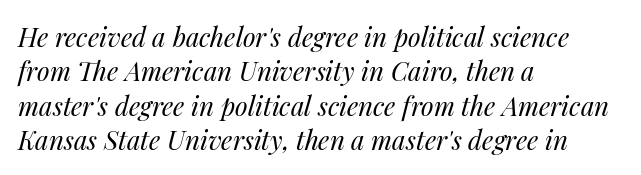
Q: Is the text bold? A: No.
Q: Is the text italic (slanted)? A: Yes, it leans right by about 14 degrees.
Q: Is the text underlined? A: No.
Q: How is the paragraph aligned? A: Left-aligned.
Q: Is the spacing between letters normal or unusually wide? A: Normal.
Q: Is the spacing between lines tight, normal or loose? A: Normal.
